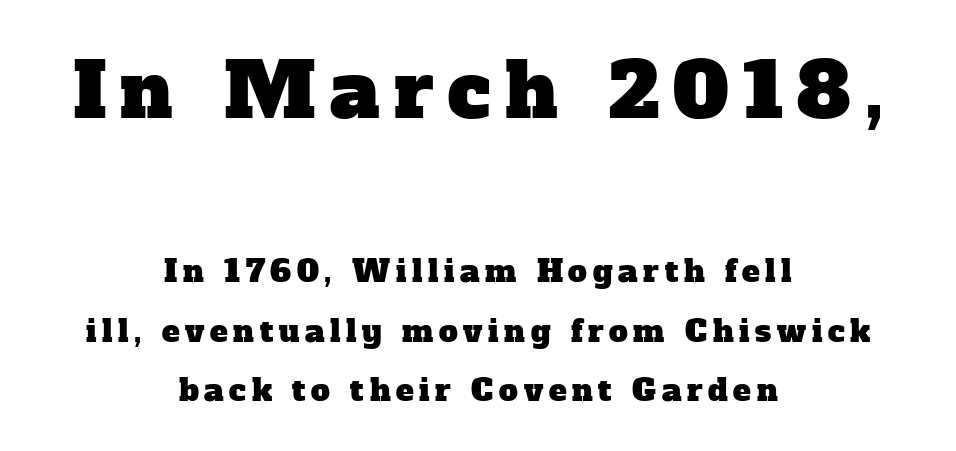
Q: Is the typeface a serif or a sans-serif typeface? A: Serif.
Q: Is the text underlined? A: No.
Q: How is the paragraph aligned? A: Centered.
Q: Is the spacing between lines tight, normal or loose? A: Loose.
Q: Which block of text is set in a larger size, the first (top) or the second (bottom)? A: The first (top) one.
Q: Width (condensed, normal, or wide)? A: Normal.
Q: Stroke contrast? A: Low.
Q: x-height? A: Medium.
Q: Monospaced? A: No.
